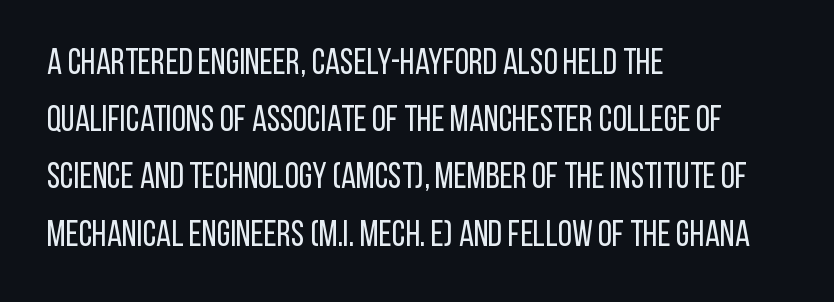
{"serif": "no", "italic": "no", "bold": "no", "weight": "regular", "width": "condensed", "stroke_contrast": "low", "x_height": "large", "monospaced": "no", "underline": "no", "align": "left", "line_spacing": "normal", "line_spacing_ratio": 1.59, "letter_spacing": "normal", "letter_spacing_em": 0.0, "glyph_px": 36}
